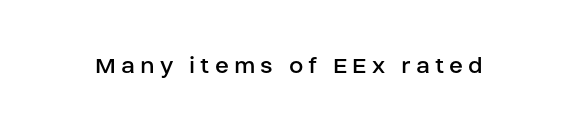
Q: Is the text bold? A: No.
Q: Is the text italic (slanted)? A: No, it is upright.
Q: Is the text underlined? A: No.
Q: Is the spacing between letters normal or unusually wide? A: Unusually wide.
